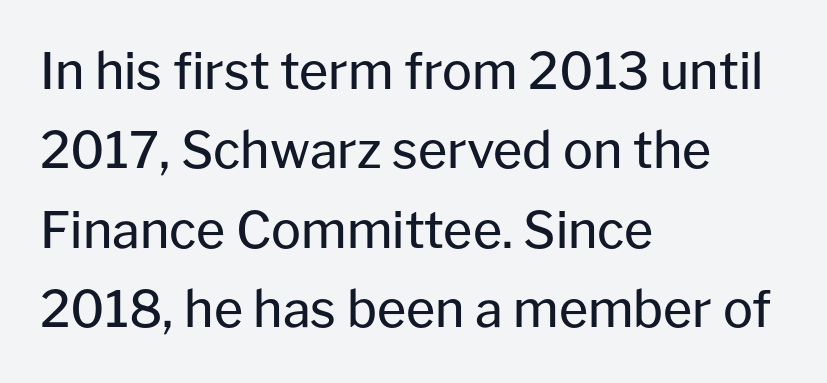
Q: Is the text bold? A: No.
Q: Is the text italic (slanted)? A: No, it is upright.
Q: Is the typeface a serif or a sans-serif typeface? A: Sans-serif.
Q: Is the text underlined? A: No.
Q: How is the paragraph aligned? A: Left-aligned.
Q: Is the spacing between letters normal or unusually wide? A: Normal.
Q: Is the spacing between lines tight, normal or loose? A: Normal.
Q: Width (condensed, normal, or wide)? A: Normal.
Q: Stroke contrast? A: Low.
Q: x-height? A: Medium.
Q: Monospaced? A: No.
